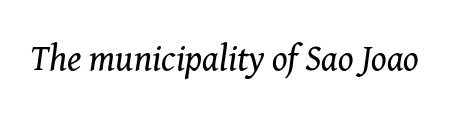
{"serif": "yes", "italic": "yes", "lean": "right", "slant_degrees": 8, "bold": "no", "weight": "regular", "width": "normal", "stroke_contrast": "medium", "x_height": "medium", "monospaced": "no", "underline": "no", "letter_spacing": "normal", "letter_spacing_em": 0.0, "glyph_px": 36}
